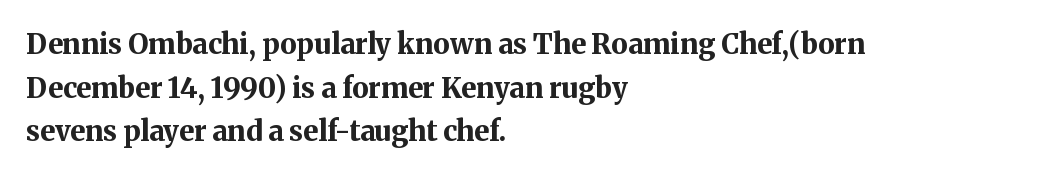
The image shows 28 px bold serif type, upright; set left-aligned, normal line spacing (1.56x), normal letter spacing, not underlined; medium stroke contrast and a medium x-height.
